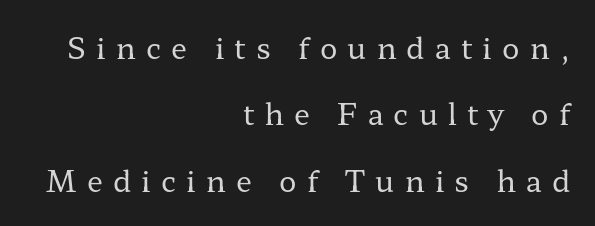
The face used here is seriffed, in the tradition of book romans. The strip under each line holds only bare page. The face looks like a standard text weight, possibly lighter. It's the straight-up-and-down kind of type. Glyph-to-glyph distance is far greater than everyday printed text.
